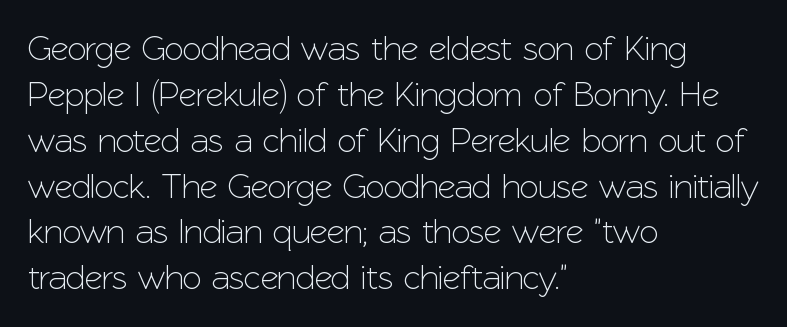
The image shows 35 px sans-serif type, upright; set left-aligned, normal line spacing (1.31x), normal letter spacing, not underlined; low stroke contrast and a medium x-height.
